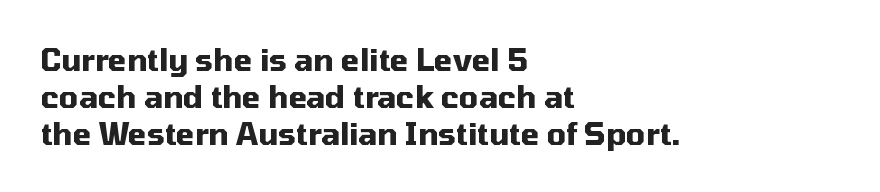
The rendering anchors every line to the left-hand side. Only glyphs here, with clear space below each row. Stroke terminals: plain, sans-serif. The letters sit at their default tracking, neither squeezed nor spread. The letters stand upright; this is a roman face. The rendering uses natural spacing where letterforms have individual widths.
